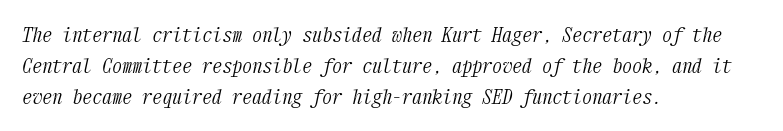
Q: Is the text bold? A: No.
Q: Is the text italic (slanted)? A: Yes, it leans right by about 12 degrees.
Q: Is the text underlined? A: No.
Q: How is the paragraph aligned? A: Left-aligned.
Q: Is the spacing between letters normal or unusually wide? A: Normal.
Q: Is the spacing between lines tight, normal or loose? A: Normal.
